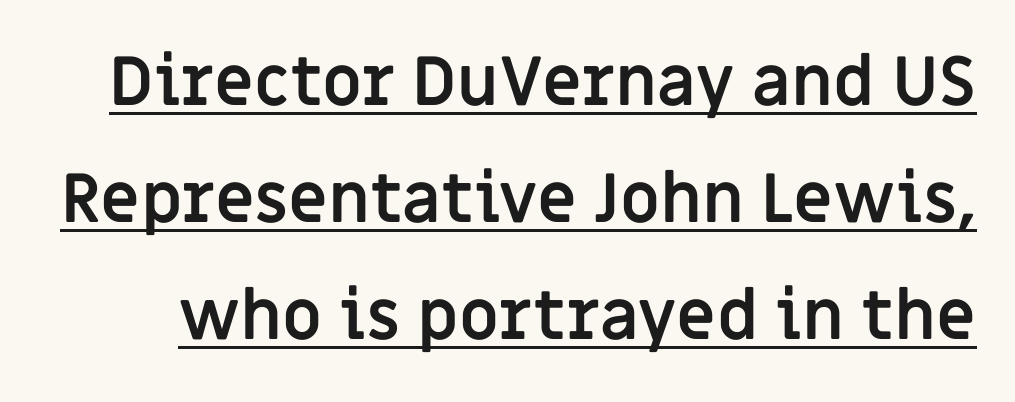
Q: Is the text bold? A: Yes.
Q: Is the text italic (slanted)? A: No, it is upright.
Q: Is the typeface a serif or a sans-serif typeface? A: Sans-serif.
Q: Is the text underlined? A: Yes.
Q: Is the spacing between letters normal or unusually wide? A: Normal.
Q: Width (condensed, normal, or wide)? A: Normal.
Q: Stroke contrast? A: Low.
Q: x-height? A: Large.
Q: Monospaced? A: No.
